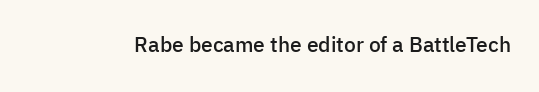
Typesetter's note: demi weight, one step under bold. The specimen omits any rule beneath the text block's lines. Is there any slant? The stems are plumb. Does extra space separate the letters? No, they use regular spacing.
